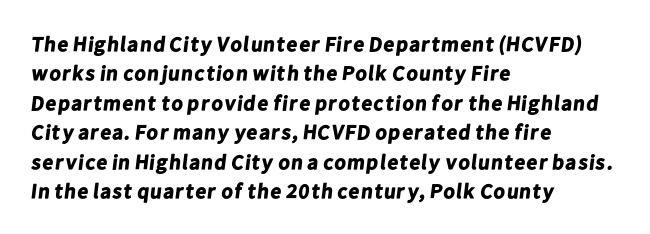
Q: Is the text bold? A: Yes.
Q: Is the text underlined? A: No.
Q: How is the paragraph aligned? A: Left-aligned.
Q: Is the spacing between letters normal or unusually wide? A: Normal.
Q: Is the spacing between lines tight, normal or loose? A: Normal.
